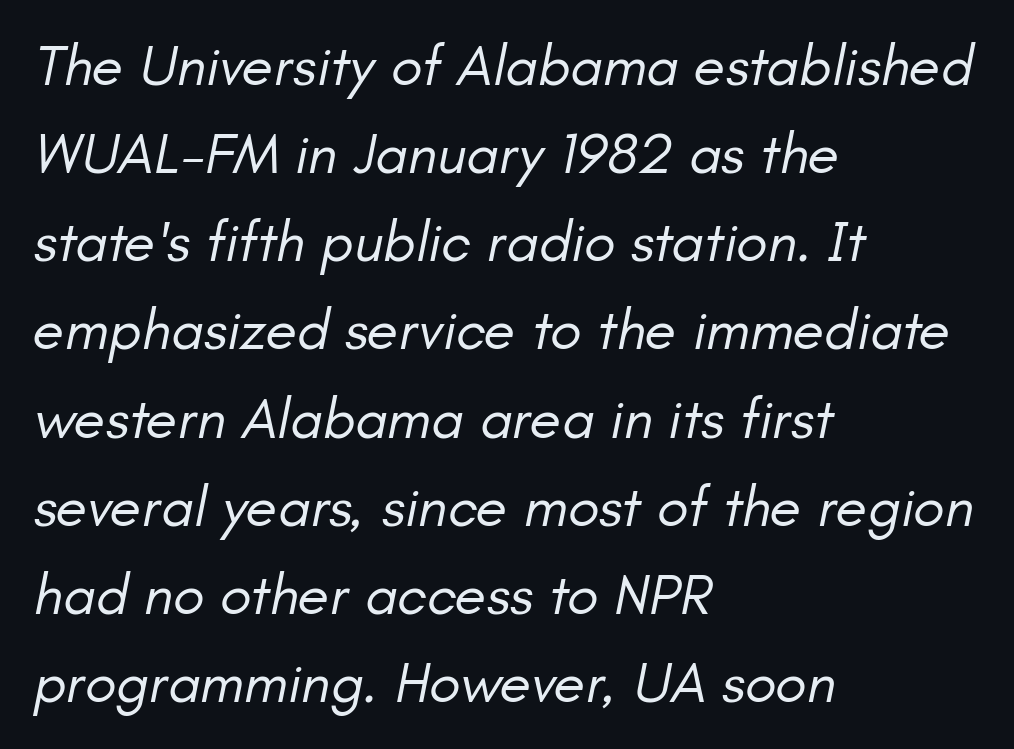
Q: Is the text bold? A: No.
Q: Is the text italic (slanted)? A: Yes, it leans right by about 11 degrees.
Q: Is the text underlined? A: No.
Q: How is the paragraph aligned? A: Left-aligned.
Q: Is the spacing between letters normal or unusually wide? A: Normal.
Q: Is the spacing between lines tight, normal or loose? A: Normal.
Q: Width (condensed, normal, or wide)? A: Normal.
Q: Stroke contrast? A: Low.
Q: x-height? A: Small.
Q: Monospaced? A: No.
